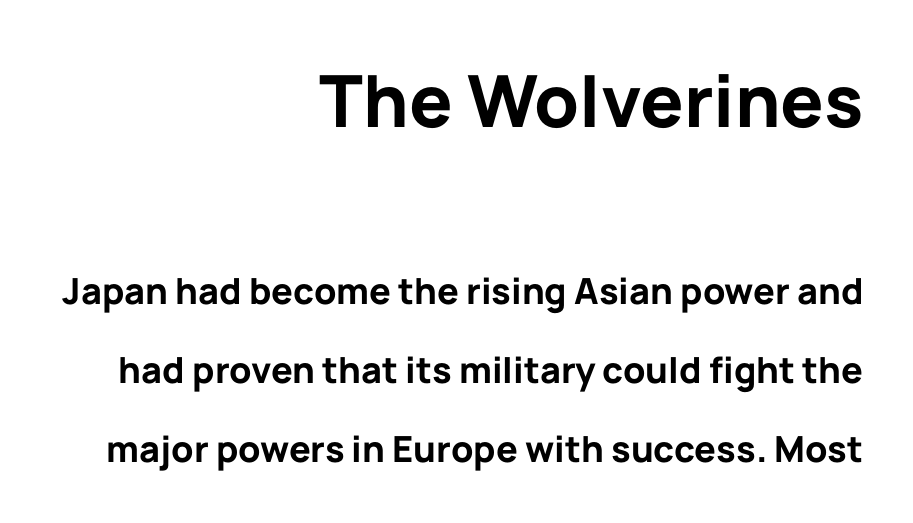
The image shows 72 px bold sans-serif type, upright; set right-aligned, loose line spacing (2.19x), normal letter spacing, not underlined; the first (top) block is 2.0x larger; low stroke contrast and a medium x-height.
